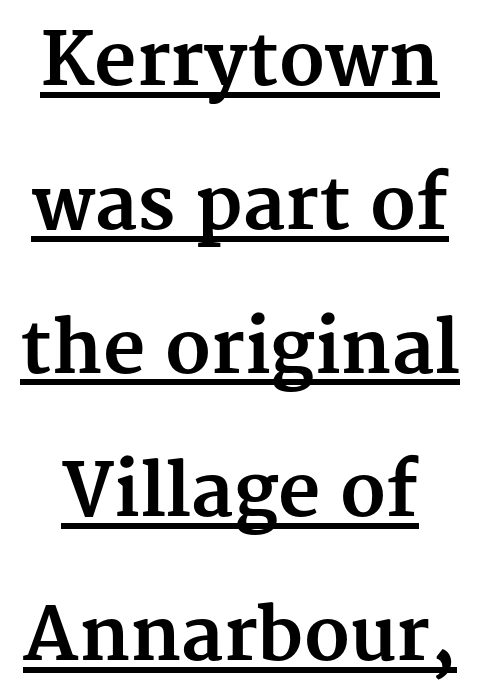
Q: Is the text bold? A: Yes.
Q: Is the text italic (slanted)? A: No, it is upright.
Q: Is the typeface a serif or a sans-serif typeface? A: Serif.
Q: Is the text underlined? A: Yes.
Q: Is the spacing between letters normal or unusually wide? A: Normal.
Q: Is the spacing between lines tight, normal or loose? A: Loose.
Q: Width (condensed, normal, or wide)? A: Normal.
Q: Stroke contrast? A: Medium.
Q: x-height? A: Medium.
Q: Monospaced? A: No.
